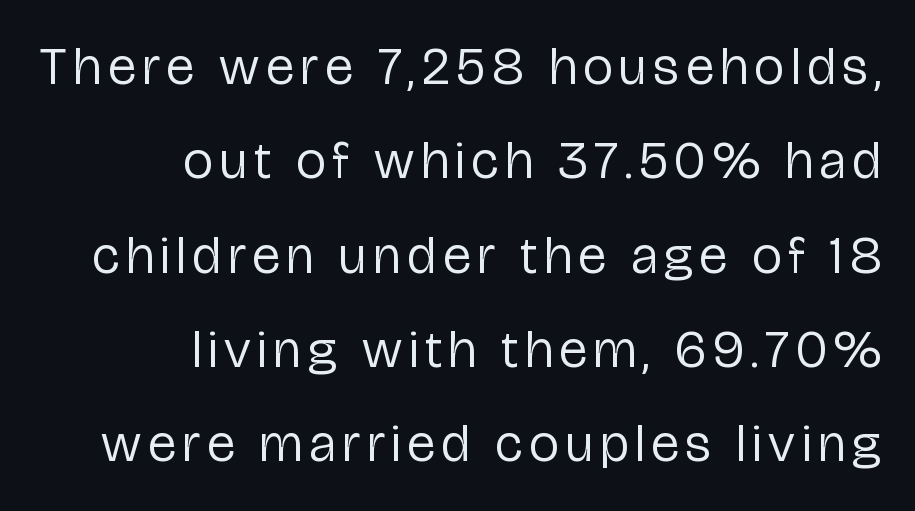
The image shows 53 px regular-weight, condensed sans-serif type, upright; set right-aligned, line spacing 1.78x, not underlined; low stroke contrast and a medium x-height.
